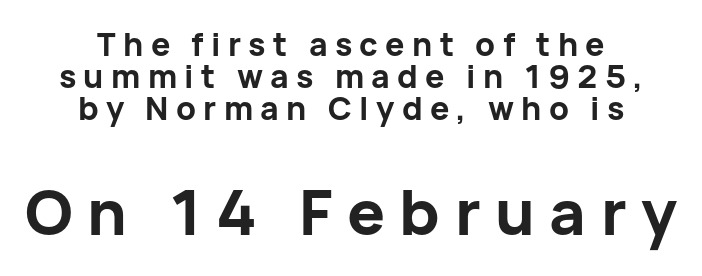
The image shows 63 px bold sans-serif type, upright; set centered, tight line spacing (1.0x), unusually wide letter spacing (+0.23 em), not underlined; the second (bottom) block is 1.97x larger; low stroke contrast and a medium x-height.
